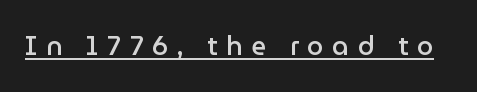
The image shows 26 px text type, upright; set unusually wide letter spacing (+0.33 em), underlined.
